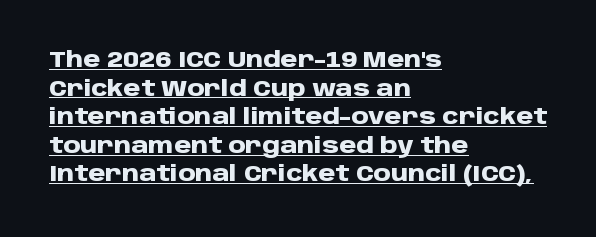
{"italic": "no", "bold": "yes", "underline": "yes", "align": "left", "line_spacing": "normal", "line_spacing_ratio": 1.3, "letter_spacing": "normal", "letter_spacing_em": 0.0, "glyph_px": 22}
